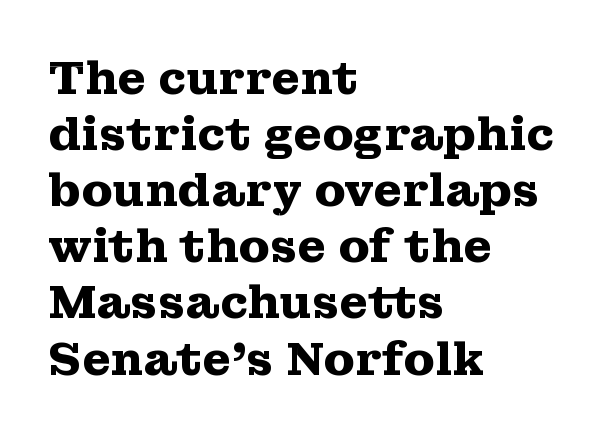
{"serif": "yes", "italic": "no", "bold": "yes", "weight": "heavy", "width": "wide", "stroke_contrast": "medium", "x_height": "medium", "monospaced": "no", "underline": "no", "align": "left", "line_spacing_ratio": 1.22, "letter_spacing": "normal", "letter_spacing_em": 0.0, "glyph_px": 46}
